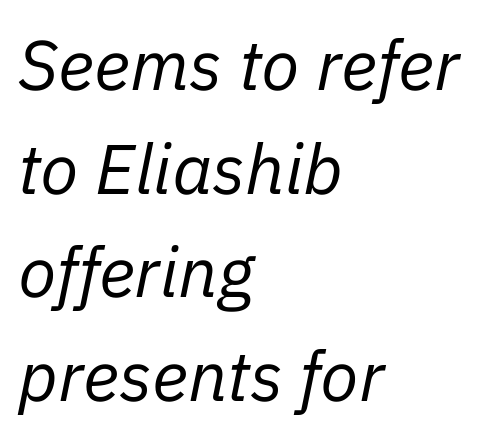
The image shows 70 px regular-weight type, italic (leaning right); set left-aligned, normal line spacing (1.48x), normal letter spacing, not underlined; low stroke contrast and a medium x-height.
